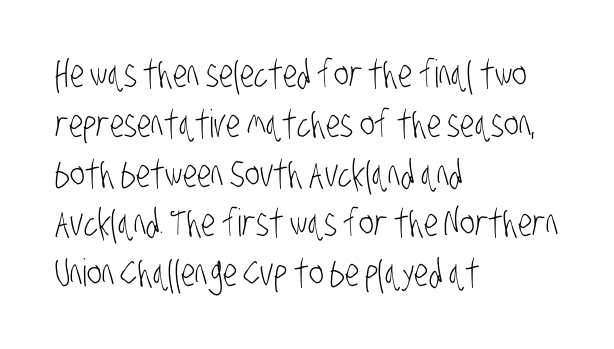
Looks like regular typesetting: each glyph gets only the width it needs. The font family rendered here belongs to the sans-serif group. The letterforms sit shoulder to shoulder at normal distance. The ragged edge is on the right, which tells us the setting is flush left. Rule under the text: the space is simply empty. Honestly, the row spacing looks completely unremarkable.
